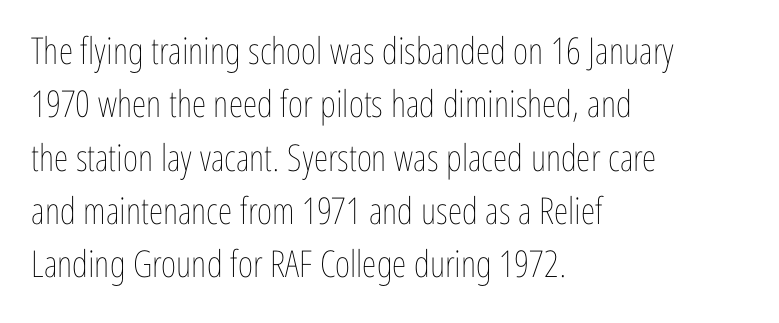
The image shows 37 px thin, condensed type, upright; set left-aligned, normal line spacing (1.44x), normal letter spacing, not underlined; low stroke contrast and a medium x-height.
